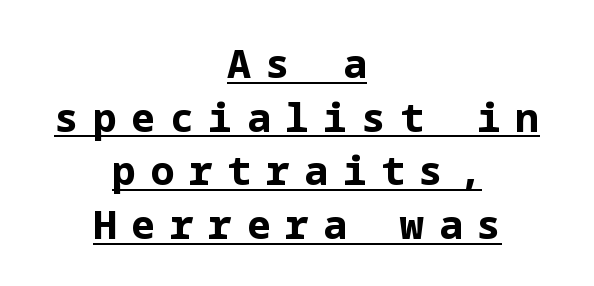
{"serif": "no", "italic": "no", "bold": "yes", "weight": "bold", "width": "normal", "stroke_contrast": "low", "x_height": "medium", "underline": "yes", "align": "center", "line_spacing": "normal", "line_spacing_ratio": 1.34, "letter_spacing": "wide", "letter_spacing_em": 0.36, "glyph_px": 40}
